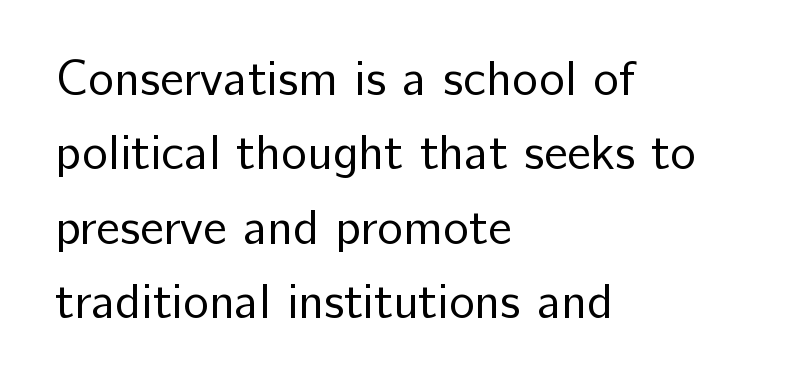
Q: Is the text bold? A: No.
Q: Is the text italic (slanted)? A: No, it is upright.
Q: Is the typeface a serif or a sans-serif typeface? A: Sans-serif.
Q: Is the text underlined? A: No.
Q: How is the paragraph aligned? A: Left-aligned.
Q: Is the spacing between letters normal or unusually wide? A: Normal.
Q: Is the spacing between lines tight, normal or loose? A: Normal.
Q: Width (condensed, normal, or wide)? A: Normal.
Q: Stroke contrast? A: Low.
Q: x-height? A: Medium.
Q: Monospaced? A: No.
